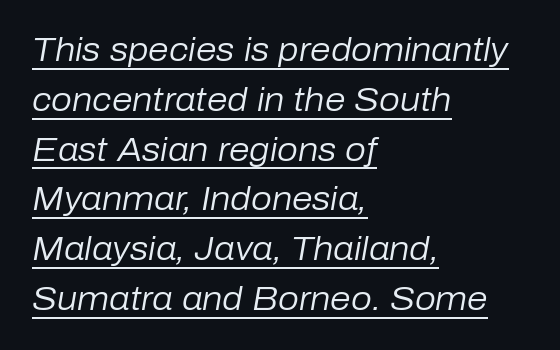
Q: Is the text bold? A: No.
Q: Is the text italic (slanted)? A: Yes, it leans right by about 10 degrees.
Q: Is the text underlined? A: Yes.
Q: How is the paragraph aligned? A: Left-aligned.
Q: Is the spacing between letters normal or unusually wide? A: Normal.
Q: Is the spacing between lines tight, normal or loose? A: Normal.
Q: Width (condensed, normal, or wide)? A: Normal.
Q: Stroke contrast? A: Low.
Q: x-height? A: Medium.
Q: Monospaced? A: No.
